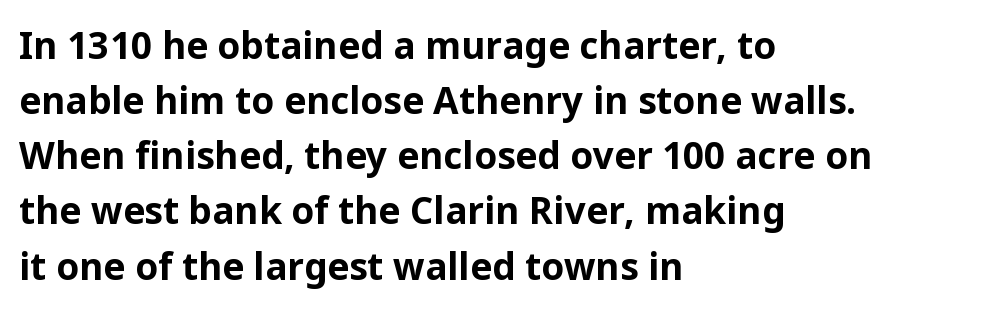
{"serif": "no", "italic": "no", "bold": "yes", "weight": "bold", "width": "normal", "stroke_contrast": "low", "x_height": "medium", "monospaced": "no", "underline": "no", "align": "left", "line_spacing": "normal", "line_spacing_ratio": 1.49, "letter_spacing": "normal", "letter_spacing_em": 0.0, "glyph_px": 37}
